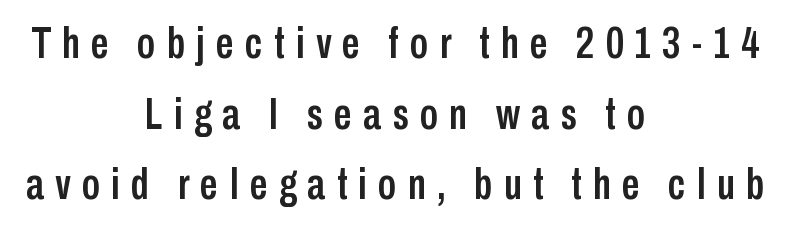
The image shows 45 px condensed sans-serif type, upright; set centered, normal line spacing (1.57x), unusually wide letter spacing (+0.25 em), not underlined; low stroke contrast and a medium x-height.
